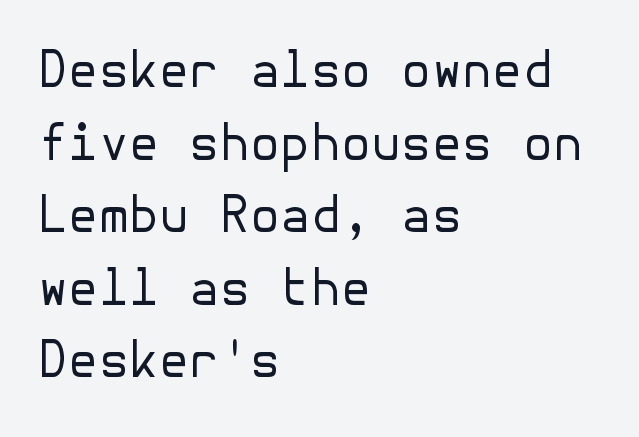
Q: Is the text bold? A: No.
Q: Is the text italic (slanted)? A: No, it is upright.
Q: Is the typeface a serif or a sans-serif typeface? A: Sans-serif.
Q: Is the text underlined? A: No.
Q: How is the paragraph aligned? A: Left-aligned.
Q: Is the spacing between letters normal or unusually wide? A: Normal.
Q: Is the spacing between lines tight, normal or loose? A: Normal.
Q: Width (condensed, normal, or wide)? A: Normal.
Q: Stroke contrast? A: Low.
Q: x-height? A: Medium.
